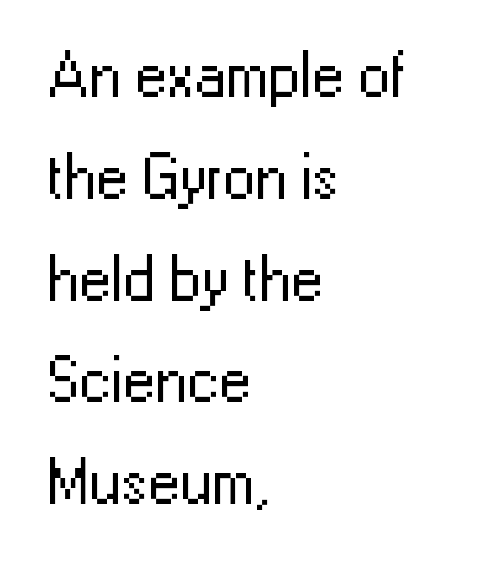
Proportional: the letters do not fall into vertical columns. If you drew a line through each stem, it would be perfectly vertical. Regular leading. The font sits on the lighter half of the weight spectrum, regular included.
